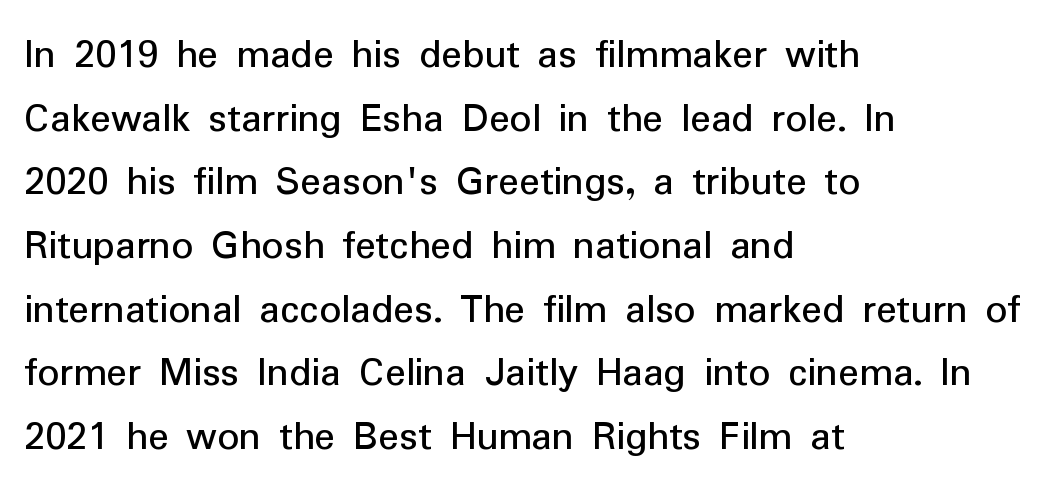
Leading: standard. Where is the straight margin? On the left. These lines are rendered in a variable-pitch font. Inter-character spacing is left at the font's built-in metrics. Tall strokes in this sample are plumb rather than angled. Serif or sans? Sans — the stroke terminals are bare.
